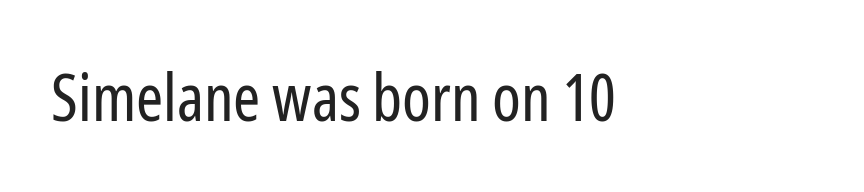
A roman cut, with each character standing at attention. Each letter keeps its own natural width here, so spacing adapts to shape. Check under the words: just untouched page. The letterforms sit at book weight or below. Leftover space on each line is placed entirely after the last word. The letters sit at their default tracking, neither squeezed nor spread.
